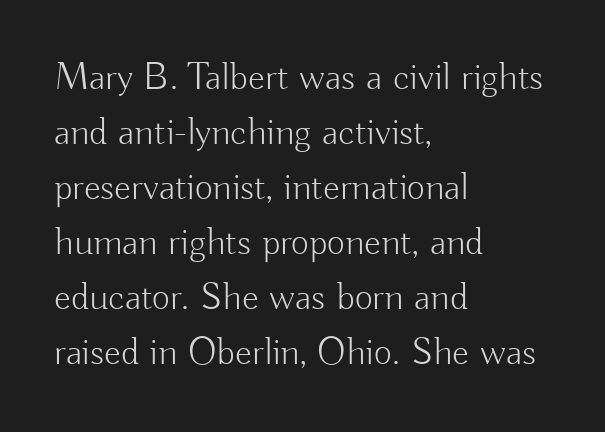
{"serif": "no", "italic": "no", "bold": "no", "weight": "light", "width": "normal", "stroke_contrast": "low", "x_height": "small", "monospaced": "no", "underline": "no", "align": "left", "line_spacing": "normal", "line_spacing_ratio": 1.41, "letter_spacing": "normal", "letter_spacing_em": 0.0, "glyph_px": 39}
